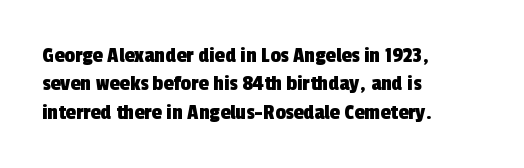
Just letters on the line, the space beneath them empty. Each line starts at the same left margin while the right side varies. These lines keep a tight, regular rhythm from letter to letter.
